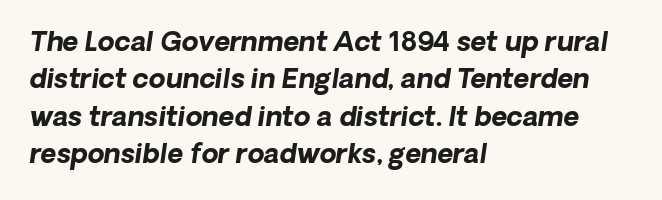
Q: Is the text bold? A: Yes.
Q: Is the text underlined? A: No.
Q: How is the paragraph aligned? A: Left-aligned.
Q: Is the spacing between letters normal or unusually wide? A: Normal.
Q: Is the spacing between lines tight, normal or loose? A: Normal.
